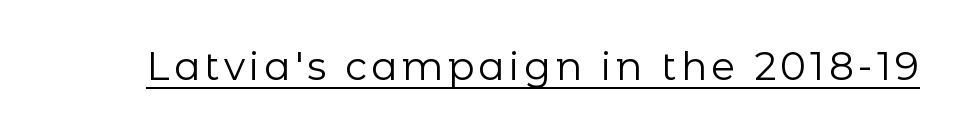
Q: Is the text bold? A: No.
Q: Is the text italic (slanted)? A: No, it is upright.
Q: Is the typeface a serif or a sans-serif typeface? A: Sans-serif.
Q: Is the text underlined? A: Yes.
Q: Width (condensed, normal, or wide)? A: Normal.
Q: Stroke contrast? A: Low.
Q: x-height? A: Medium.
Q: Monospaced? A: No.
